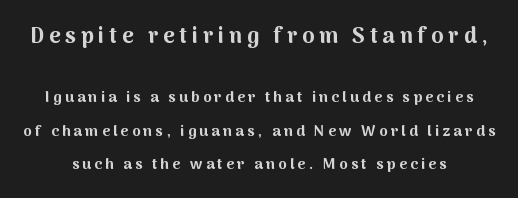
Bigger letters appear in the top chunk; the bottom chunk is reduced. Horizontal bands of white between lines are thick stripes. Characters remain perfectly vertical along every line. The letters are bold, with thick, heavy strokes. A clean baseline with only descenders dipping below it.
